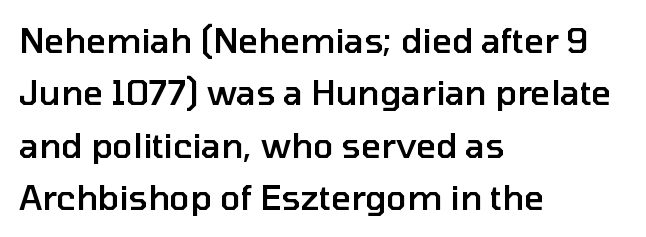
The image shows 34 px semibold sans-serif type, upright; set left-aligned, normal line spacing (1.54x), normal letter spacing, not underlined; low stroke contrast and a medium x-height.
